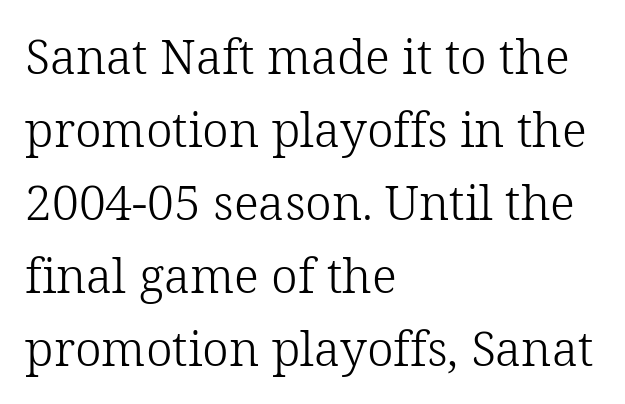
Q: Is the text bold? A: No.
Q: Is the text italic (slanted)? A: No, it is upright.
Q: Is the typeface a serif or a sans-serif typeface? A: Serif.
Q: Is the text underlined? A: No.
Q: How is the paragraph aligned? A: Left-aligned.
Q: Is the spacing between letters normal or unusually wide? A: Normal.
Q: Is the spacing between lines tight, normal or loose? A: Normal.
Q: Width (condensed, normal, or wide)? A: Normal.
Q: Stroke contrast? A: Low.
Q: x-height? A: Medium.
Q: Monospaced? A: No.
